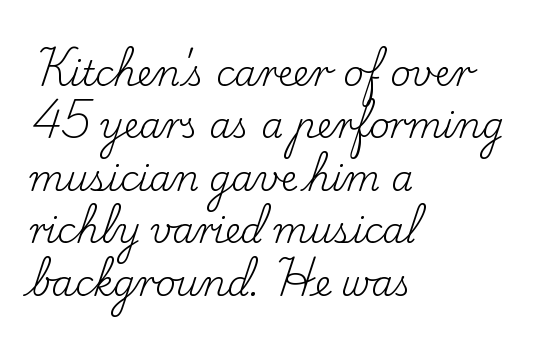
Note the varied advance widths — an 'i' is clearly narrower than an 'm'. The rendering anchors every line to the left-hand side. Words appear dense and cohesive because spacing is normal. Baseline-to-baseline distance is the conventional proportion of letter height.
